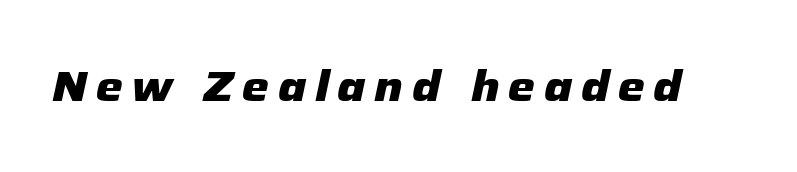
{"italic": "yes", "lean": "right", "slant_degrees": 12, "bold": "yes", "weight": "heavy", "width": "normal", "stroke_contrast": "low", "x_height": "medium", "monospaced": "no", "underline": "no", "letter_spacing": "wide", "letter_spacing_em": 0.2, "glyph_px": 43}
